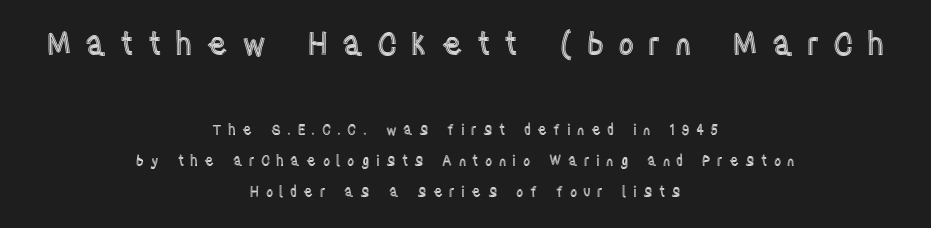
The image shows 31 px condensed type, upright; set centered, loose line spacing (2.2x), unusually wide letter spacing (+0.45 em), not underlined; the first (top) block is 2.21x larger; a large x-height.
